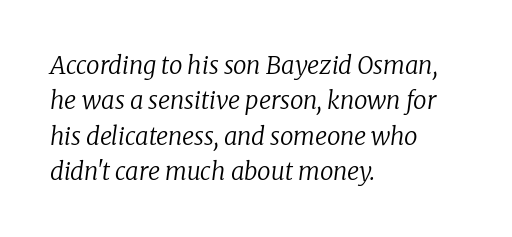
Bare-footed words on every line. Reading down the block, your eye returns to a fixed left position each line. Every character sits at an angle, as italics do. Notice how descenders clear the ascenders below comfortably — that's standard leading. The strokes are not fattened; the text isn't bold. How are the letters spaced? Ordinarily, with no added tracking.
